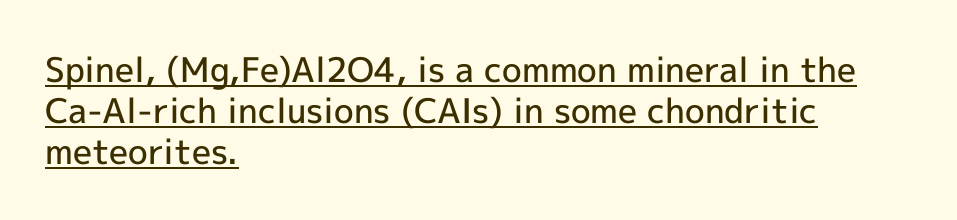
The image shows 34 px semibold sans-serif type, upright; set left-aligned, line spacing 1.2x, normal letter spacing, underlined; a medium x-height.
